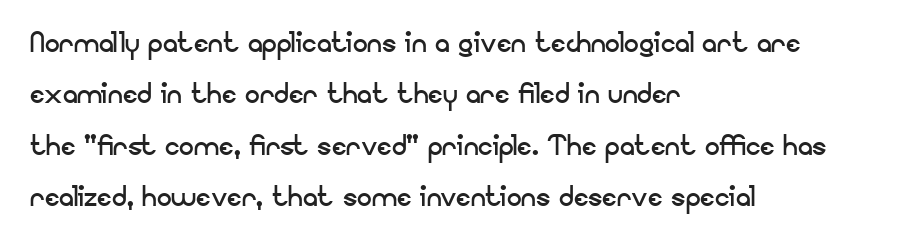
Q: Is the text bold? A: No.
Q: Is the text italic (slanted)? A: No, it is upright.
Q: Is the typeface a serif or a sans-serif typeface? A: Sans-serif.
Q: Is the text underlined? A: No.
Q: How is the paragraph aligned? A: Left-aligned.
Q: Is the spacing between letters normal or unusually wide? A: Normal.
Q: Is the spacing between lines tight, normal or loose? A: Normal.
Q: Width (condensed, normal, or wide)? A: Normal.
Q: Stroke contrast? A: Low.
Q: x-height? A: Small.
Q: Monospaced? A: No.
